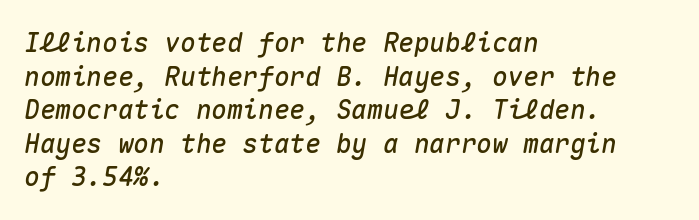
Q: Is the text italic (slanted)? A: Yes, it leans right by about 10 degrees.
Q: Is the text underlined? A: No.
Q: How is the paragraph aligned? A: Left-aligned.
Q: Is the spacing between letters normal or unusually wide? A: Normal.
Q: Is the spacing between lines tight, normal or loose? A: Normal.
